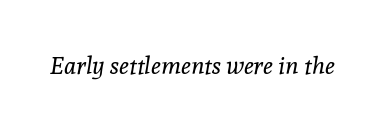
The image shows 24 px text type, italic (leaning right); set normal letter spacing, not underlined.
